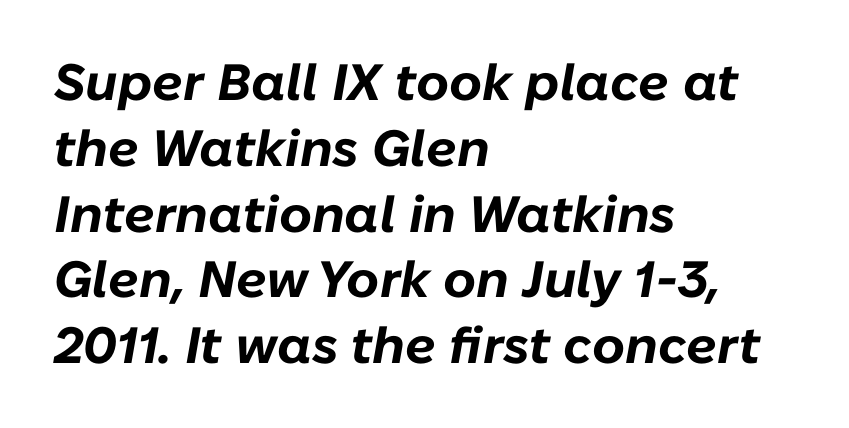
{"italic": "yes", "lean": "right", "slant_degrees": 10, "bold": "yes", "weight": "bold", "width": "normal", "stroke_contrast": "low", "x_height": "medium", "monospaced": "no", "underline": "no", "align": "left", "line_spacing": "normal", "line_spacing_ratio": 1.29, "letter_spacing": "normal", "letter_spacing_em": 0.0, "glyph_px": 51}
